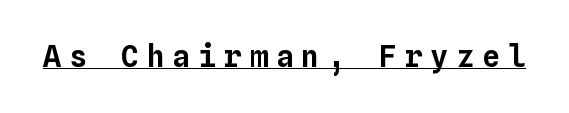
Q: Is the text italic (slanted)? A: No, it is upright.
Q: Is the text underlined? A: Yes.
Q: Is the spacing between letters normal or unusually wide? A: Unusually wide.
Q: Width (condensed, normal, or wide)? A: Normal.
Q: Stroke contrast? A: Low.
Q: x-height? A: Medium.
Q: Monospaced? A: Yes.
